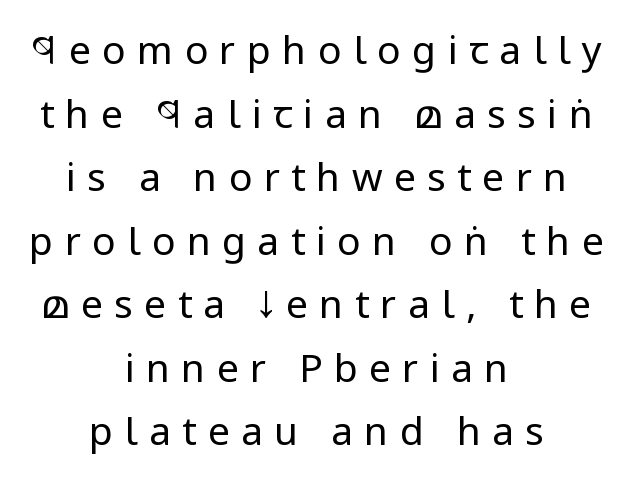
The image shows 39 px regular-weight, condensed sans-serif type, upright; set centered, normal line spacing (1.63x), unusually wide letter spacing (+0.29 em), not underlined; low stroke contrast and a large x-height.
